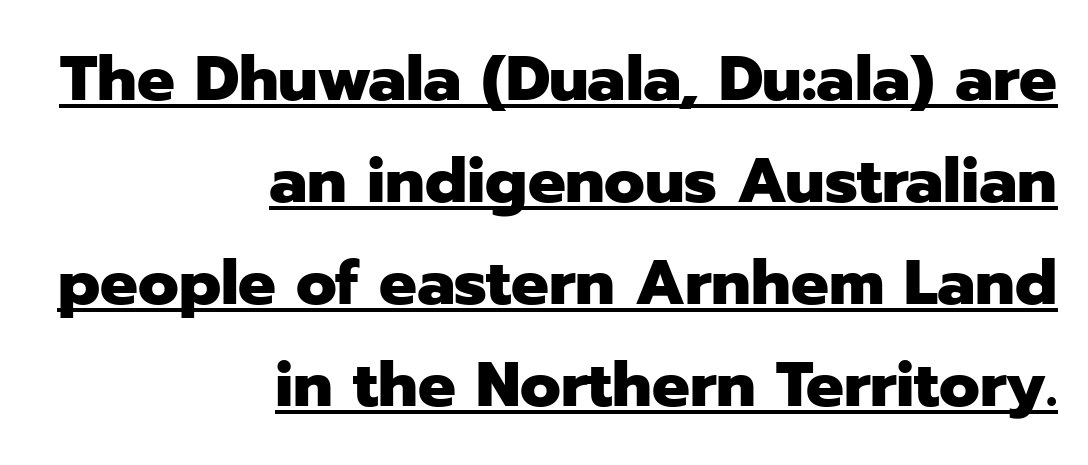
What's the leading like? Ordinary, nothing unusual. The text block is weighted toward the right margin, trailing off unevenly leftward. Strong, thick strokes mark this as bold type. Default kerning and tracking; the words read as compact shapes. Unlike a traditional serif, this face leaves its strokes unadorned.
